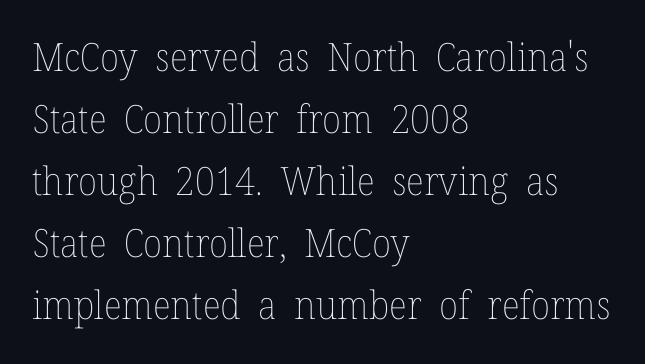
You could not count columns in this text — the font is proportionally spaced. Between one letter and the next there's only the usual sliver of space. No letter is thick-stroked: the sample isn't bold. Does the leading feel generous? No, just average. Bare-footed words on every line. Where is the straight margin? On the left.
